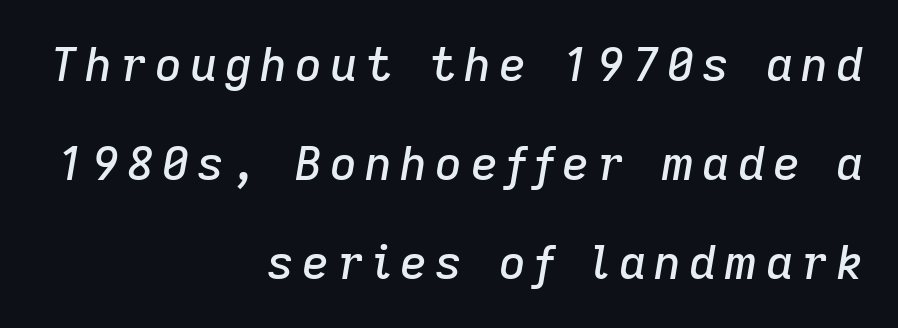
The image shows 47 px text type, italic (leaning right); set right-aligned, loose line spacing (2.11x), not underlined; low stroke contrast and a medium x-height.
